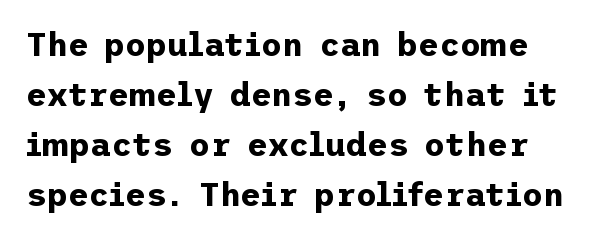
The image shows 32 px bold sans-serif type, upright; set normal line spacing (1.56x), normal letter spacing, not underlined; low stroke contrast and a medium x-height.
